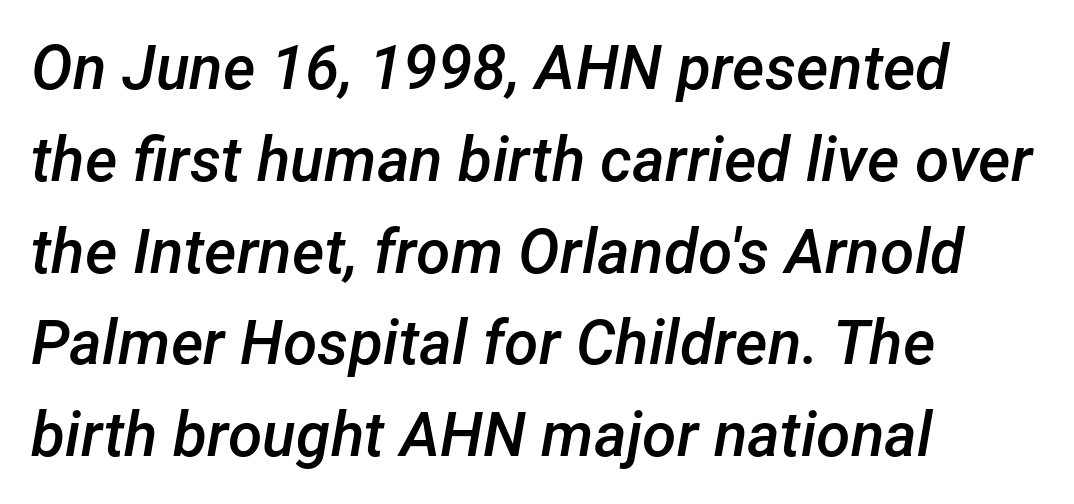
Descenders are the only things crossing below the line. The setting favours the left margin, as ordinary paragraphs usually do. Nothing unusual about the tracking: characters are spaced as the font intends. The letters advance in unequal steps, a hallmark of proportional type. A normal amount of white space separates one row of letters from the next. In terms of weight, the rendering is demibold, just under bold.
